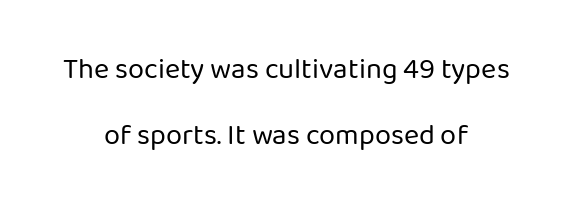
The image shows 29 px regular-weight sans-serif type, upright; set centered, loose line spacing (2.29x), normal letter spacing, not underlined; low stroke contrast and a medium x-height.
